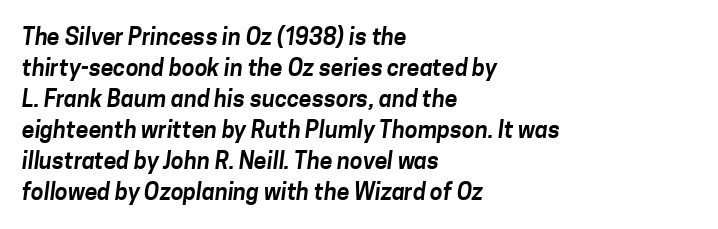
{"underline": "no", "align": "left", "line_spacing": "normal", "line_spacing_ratio": 1.35, "letter_spacing": "normal", "letter_spacing_em": 0.0, "glyph_px": 23}
